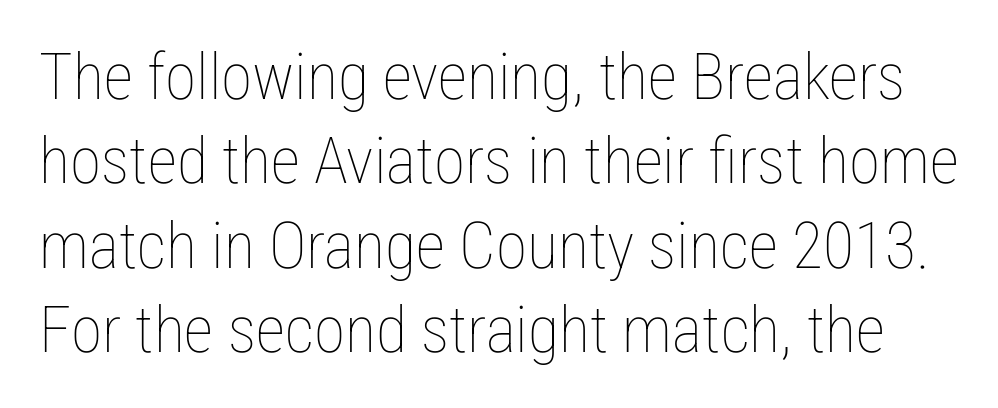
A normal amount of white space separates one row of letters from the next. On a weight scale, this lands at 450 or below. The string is rendered with underlining switched off. A typesetter would mark this as roman, not italic. The passage shown is typed in a proportional face where columns would drift.
